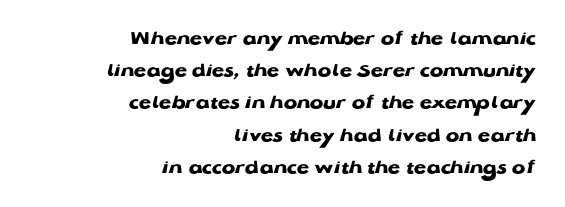
These lines carry a lot of weight — the face is fully bold. Lines of text with bare space underneath. If you drew a line through each stem, it would be perfectly vertical. The letters sit at their default tracking, neither squeezed nor spread. What's the leading like? Ordinary, nothing unusual.
